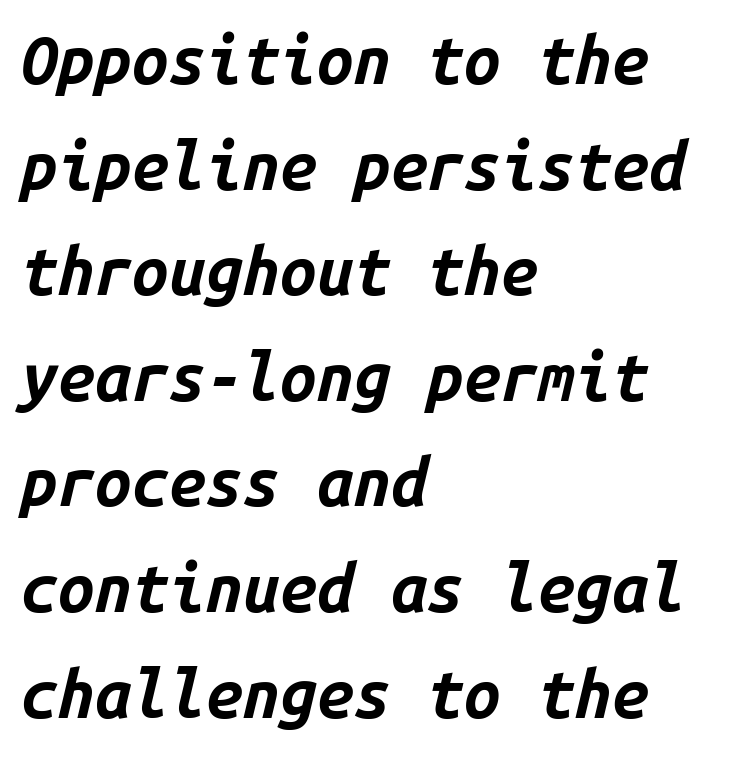
Q: Is the text bold? A: Yes.
Q: Is the text italic (slanted)? A: Yes, it leans right by about 14 degrees.
Q: Is the text underlined? A: No.
Q: How is the paragraph aligned? A: Left-aligned.
Q: Is the spacing between letters normal or unusually wide? A: Normal.
Q: Is the spacing between lines tight, normal or loose? A: Normal.
Q: Width (condensed, normal, or wide)? A: Normal.
Q: Stroke contrast? A: Low.
Q: x-height? A: Medium.
Q: Monospaced? A: Yes.
